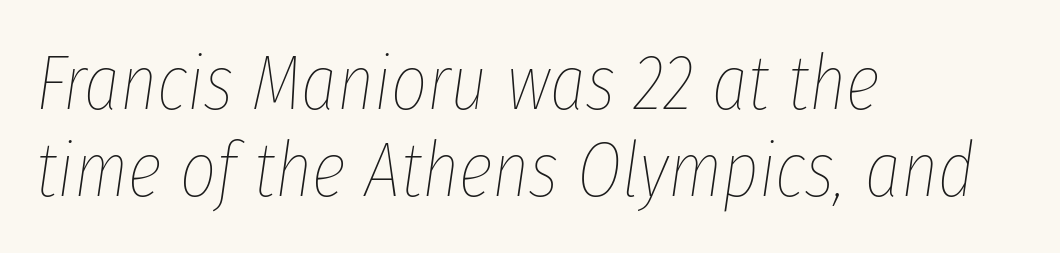
The image shows 78 px thin, condensed type, italic (leaning right); set left-aligned, tight line spacing (1.11x), normal letter spacing, not underlined; low stroke contrast and a medium x-height.
